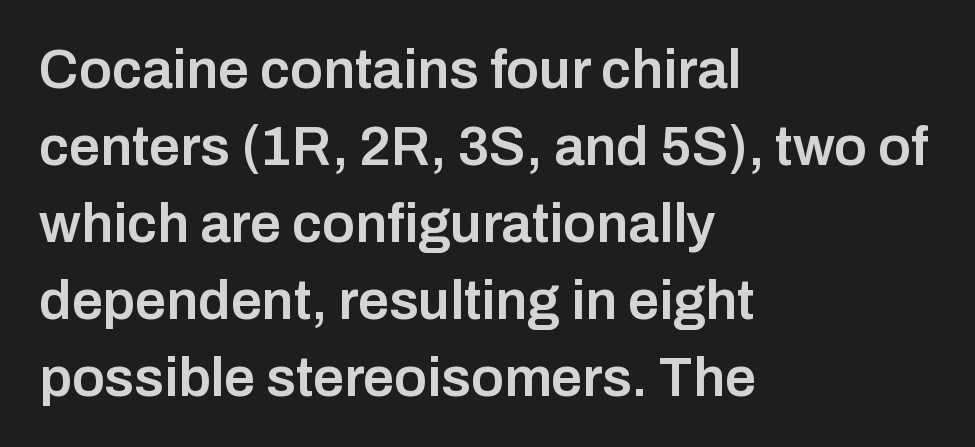
Q: Is the text bold? A: Semi-bold.
Q: Is the text italic (slanted)? A: No, it is upright.
Q: Is the typeface a serif or a sans-serif typeface? A: Sans-serif.
Q: Is the text underlined? A: No.
Q: How is the paragraph aligned? A: Left-aligned.
Q: Is the spacing between letters normal or unusually wide? A: Normal.
Q: Is the spacing between lines tight, normal or loose? A: Normal.
Q: Width (condensed, normal, or wide)? A: Normal.
Q: Stroke contrast? A: Low.
Q: x-height? A: Medium.
Q: Monospaced? A: No.
